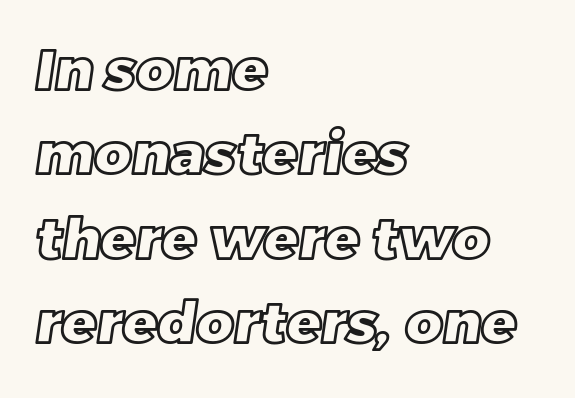
The strip under each line holds only bare page. The face used here is proportionally spaced, like ordinary book or web type. Normally led — the rows are evenly, conventionally spaced. The lines are quadded left.
